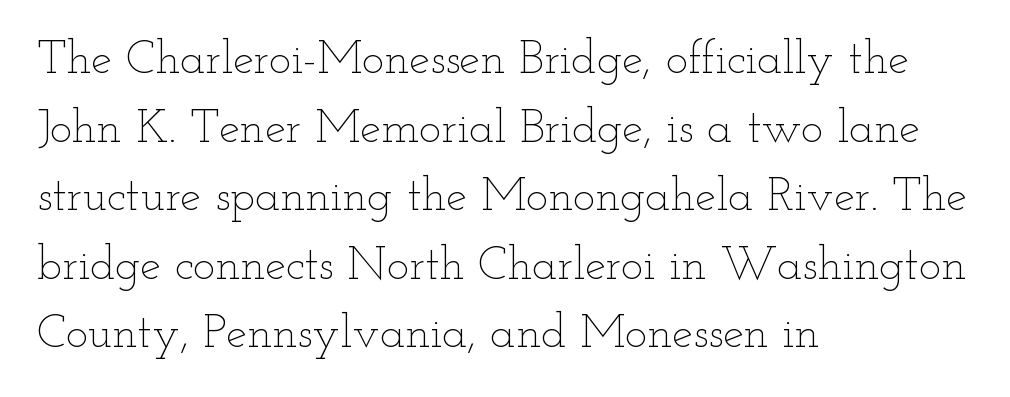
The image shows 47 px thin, wide type, upright; set left-aligned, normal line spacing (1.46x), normal letter spacing, not underlined; low stroke contrast and a small x-height.
